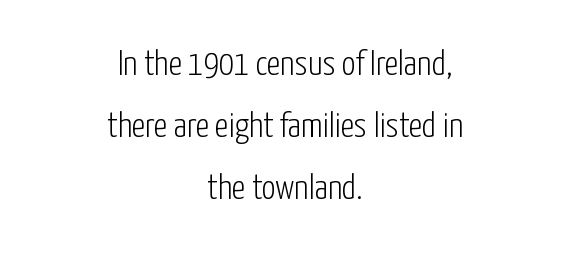
Nope, no serifs anywhere on these letters. Observe the ordinary spacing: letters are neighbours, not strangers. Italic? Not at all — the glyphs are vertical. Looks like regular typesetting: each glyph gets only the width it needs. Is the stroke heavy? The answer is a plain regular-or-lighter.
